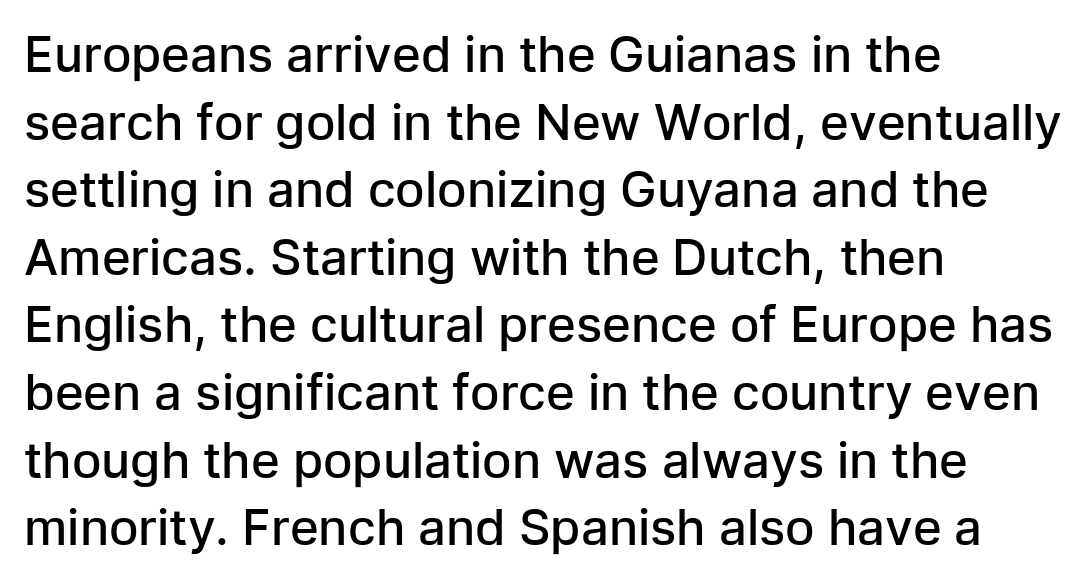
The image shows 49 px semibold sans-serif type, upright; set left-aligned, normal line spacing (1.38x), normal letter spacing, not underlined; low stroke contrast and a medium x-height.
